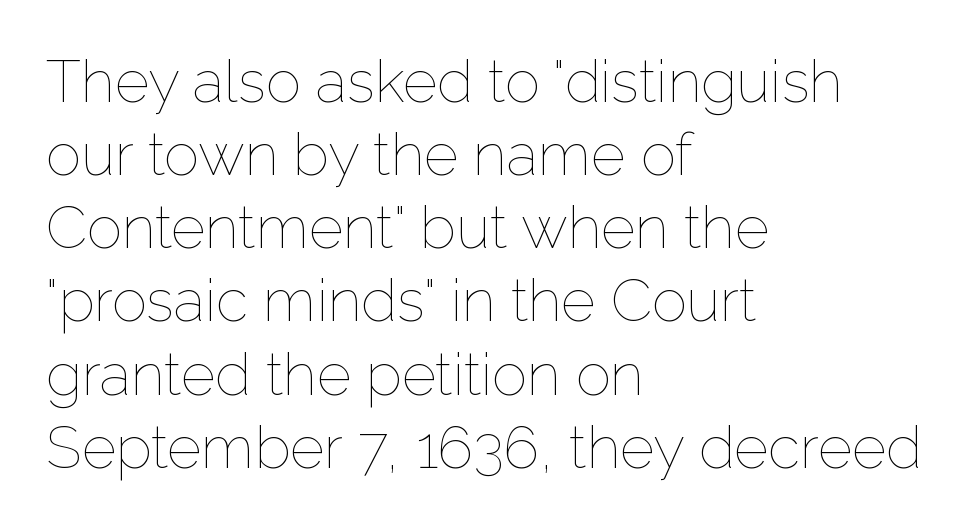
The space beneath each line is pristine and unruled. Here the glyphs are tracked normally, forming tight word shapes. Quick note: not italic, upright. The lines in this sample share a left origin and differ only in where they stop. Proportional: the letters do not fall into vertical columns.
